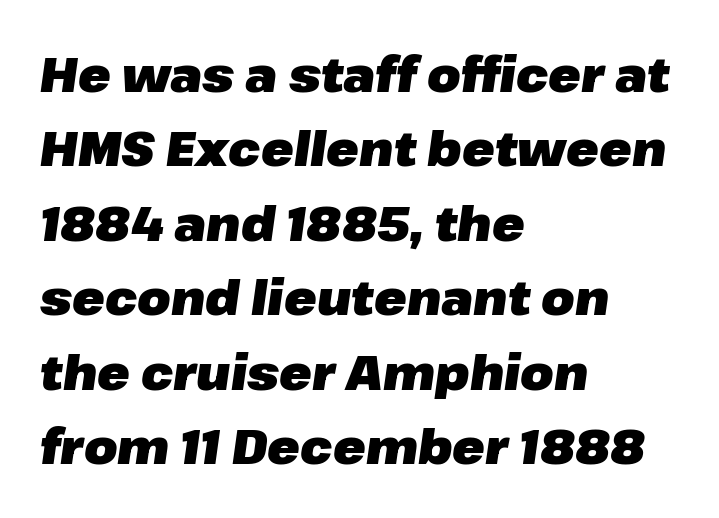
{"italic": "yes", "lean": "right", "slant_degrees": 8, "bold": "yes", "weight": "heavy", "width": "normal", "stroke_contrast": "low", "x_height": "medium", "monospaced": "no", "underline": "no", "align": "left", "line_spacing": "normal", "line_spacing_ratio": 1.55, "letter_spacing": "normal", "letter_spacing_em": 0.0, "glyph_px": 48}
